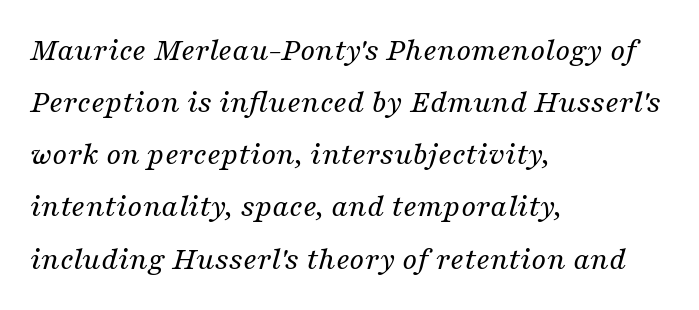
The image shows 33 px regular-weight serif type, italic (leaning right); set left-aligned, normal line spacing (1.58x), normal letter spacing, not underlined; medium stroke contrast and a medium x-height.
